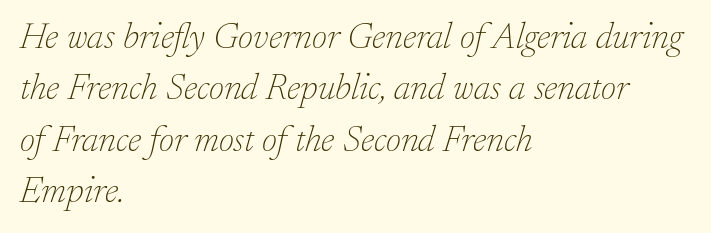
{"serif": "yes", "italic": "yes", "lean": "right", "slant_degrees": 17, "bold": "no", "weight": "thin", "width": "normal", "stroke_contrast": "low", "x_height": "small", "monospaced": "no", "underline": "no", "align": "left", "line_spacing": "normal", "line_spacing_ratio": 1.39, "letter_spacing": "normal", "letter_spacing_em": 0.0, "glyph_px": 37}
